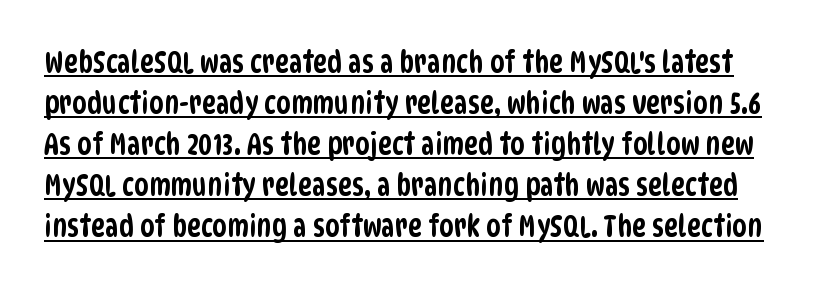
The image shows 30 px condensed sans-serif type; set normal line spacing (1.37x), normal letter spacing, underlined; low stroke contrast and a large x-height.
